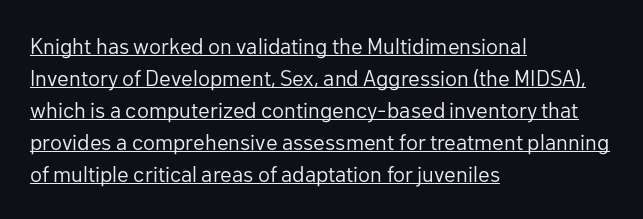
{"italic": "no", "bold": "no", "underline": "yes", "align": "left", "line_spacing": "normal", "line_spacing_ratio": 1.46, "letter_spacing": "normal", "letter_spacing_em": 0.0, "glyph_px": 22}
